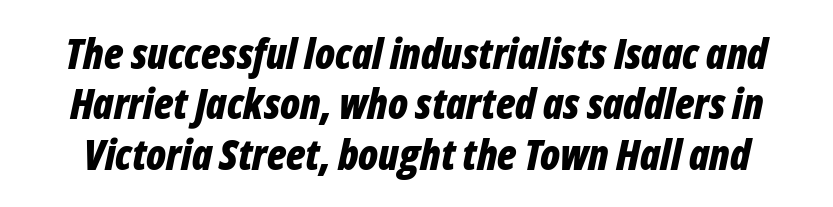
Q: Is the text bold? A: Yes.
Q: Is the text italic (slanted)? A: Yes, it leans right by about 12 degrees.
Q: Is the text underlined? A: No.
Q: Is the spacing between letters normal or unusually wide? A: Normal.
Q: Width (condensed, normal, or wide)? A: Condensed.
Q: Stroke contrast? A: Low.
Q: x-height? A: Medium.
Q: Monospaced? A: No.
